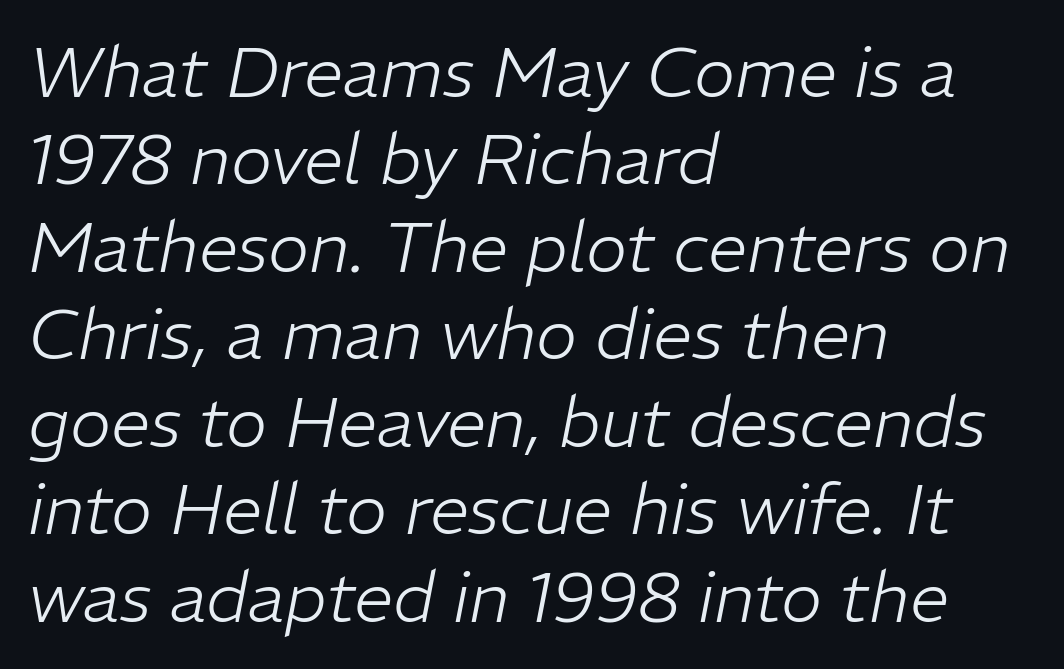
Looking at the ascenders, they clearly lean. The typesetting does not lean heavy: it is not bold. A student would call this left alignment; a typographer would say flush left, rag right. Is the letter spacing exaggerated? No — it looks like the ordinary default. Note the varied advance widths — an 'i' is clearly narrower than an 'm'.
